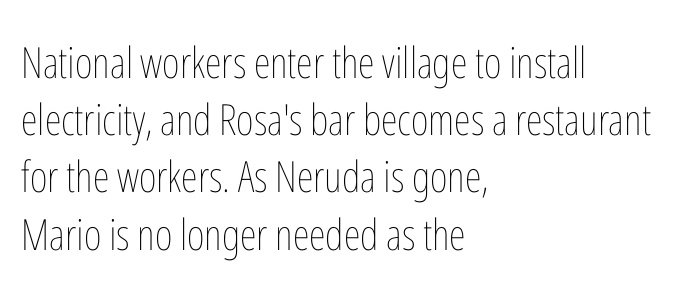
{"italic": "no", "bold": "no", "weight": "thin", "width": "condensed", "stroke_contrast": "low", "x_height": "medium", "monospaced": "no", "underline": "no", "align": "left", "line_spacing": "normal", "line_spacing_ratio": 1.33, "letter_spacing": "normal", "letter_spacing_em": 0.0, "glyph_px": 43}
